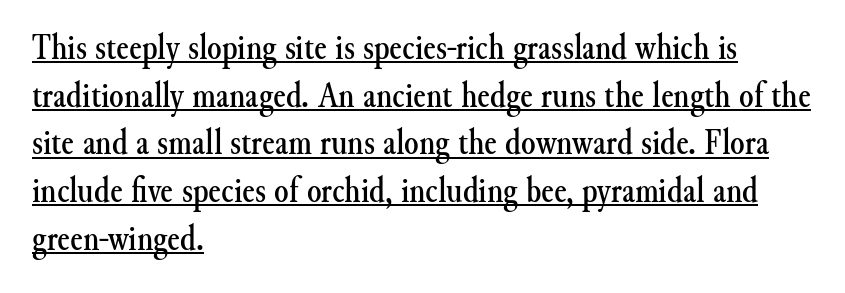
Each letter keeps its own natural width here, so spacing adapts to shape. No extra tracking has been applied to these lines. These lines are composed in type with serifs. This rendering uses left alignment, leaving the right contour irregular.
